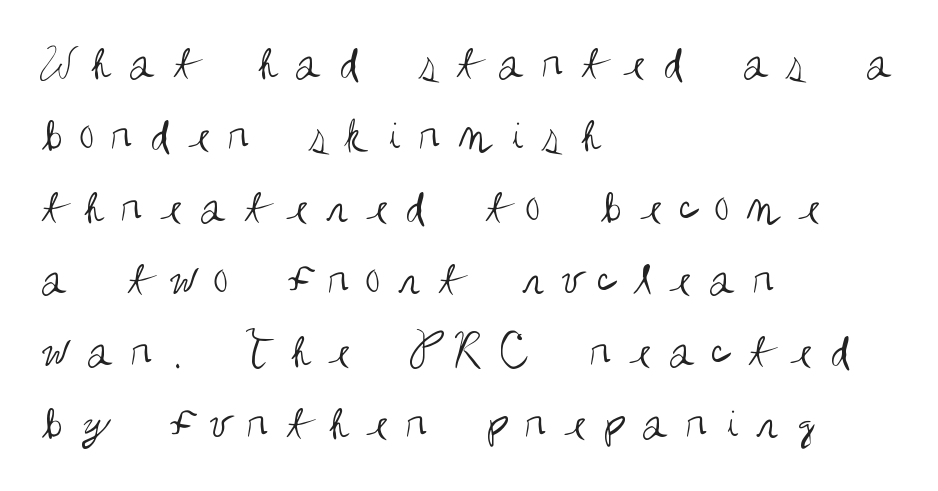
Q: Is the text bold? A: No.
Q: Is the typeface a serif or a sans-serif typeface? A: Sans-serif.
Q: Is the text underlined? A: No.
Q: How is the paragraph aligned? A: Left-aligned.
Q: Is the spacing between letters normal or unusually wide? A: Unusually wide.
Q: Is the spacing between lines tight, normal or loose? A: Normal.
Q: Width (condensed, normal, or wide)? A: Condensed.
Q: Stroke contrast? A: Medium.
Q: x-height? A: Large.
Q: Monospaced? A: No.
